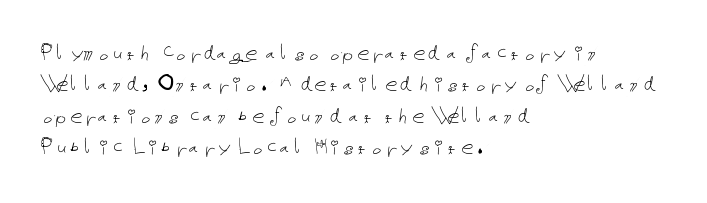
The image shows 25 px text type, upright; set left-aligned, normal line spacing (1.26x), normal letter spacing, not underlined.
